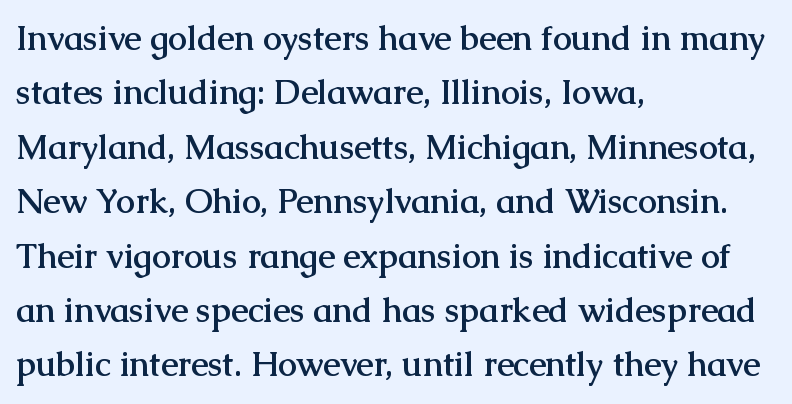
In terms of weight, the rendering is a true, heavy bold. In terms of letterspacing, this is plain default setting. Type without underlining. The space between consecutive lines is moderate. This rendering uses left alignment, leaving the right contour irregular. The passage shown is typed in a proportional face where columns would drift.
